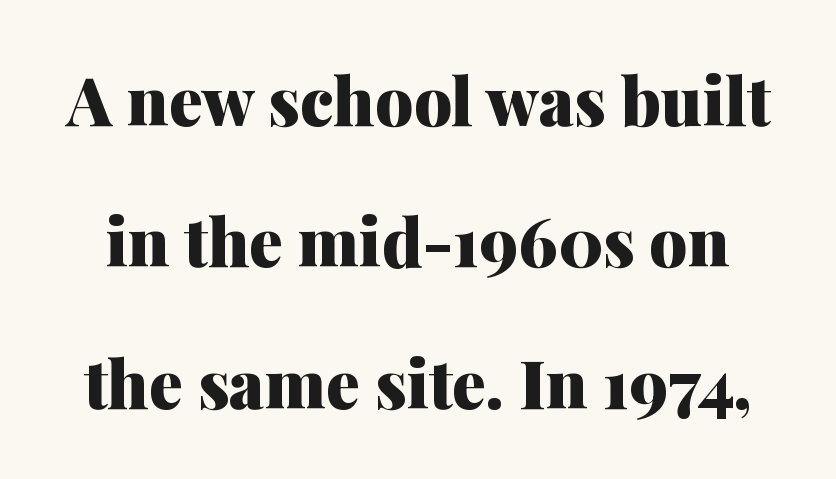
{"serif": "yes", "italic": "no", "bold": "yes", "weight": "heavy", "width": "normal", "stroke_contrast": "medium", "x_height": "medium", "monospaced": "no", "underline": "no", "line_spacing": "loose", "line_spacing_ratio": 2.11, "letter_spacing": "normal", "letter_spacing_em": 0.0, "glyph_px": 67}
